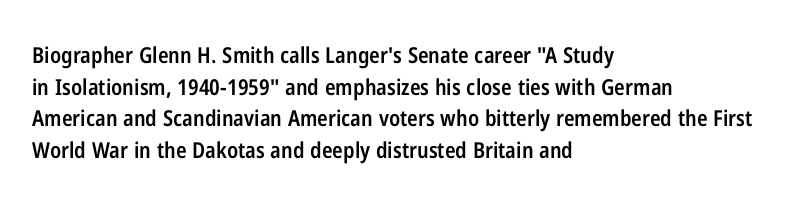
The passage shown stacks its lines at a standard gap. Beneath every word, the page is bare. The compositor pushed each line to the left boundary. Tall strokes in this sample are plumb rather than angled.
